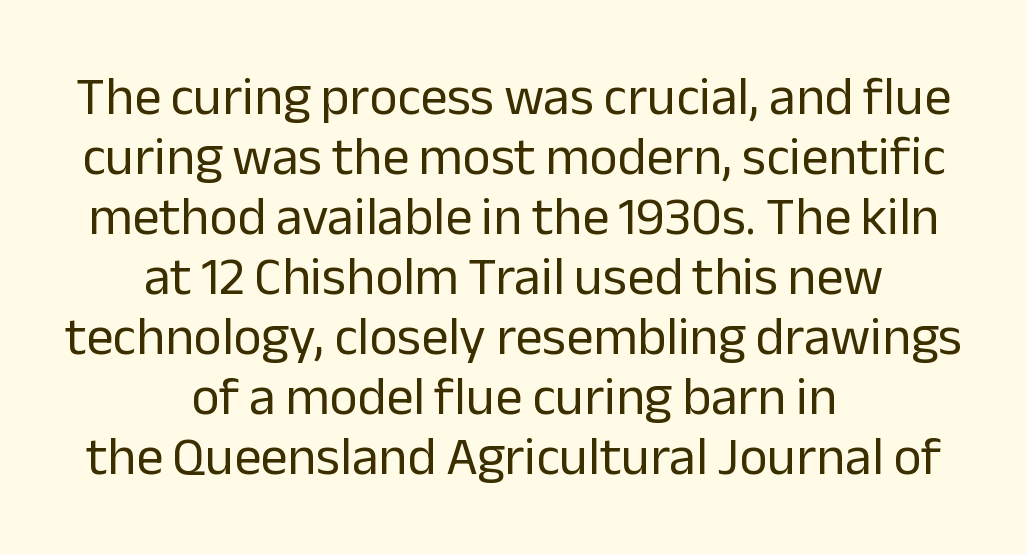
{"serif": "no", "italic": "no", "bold": "no", "weight": "regular", "width": "normal", "stroke_contrast": "low", "x_height": "medium", "monospaced": "no", "underline": "no", "align": "center", "line_spacing": "tight", "line_spacing_ratio": 1.11, "letter_spacing": "normal", "letter_spacing_em": 0.0, "glyph_px": 54}
